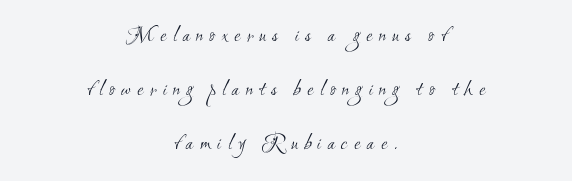
The image shows 23 px text type; set centered, loose line spacing (2.34x), unusually wide letter spacing (+0.27 em), not underlined.
